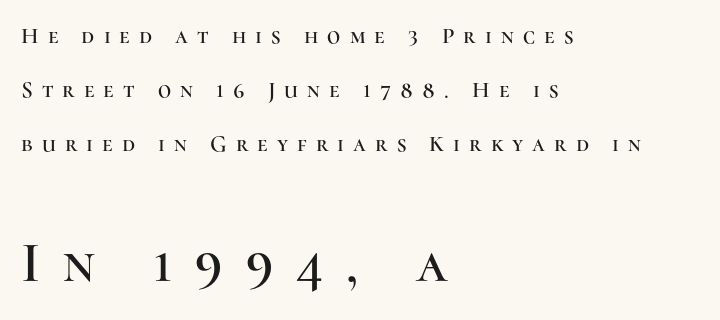
{"serif": "yes", "italic": "no", "width": "normal", "stroke_contrast": "high", "x_height": "medium", "monospaced": "no", "underline": "no", "align": "left", "line_spacing": "loose", "line_spacing_ratio": 2.34, "letter_spacing": "wide", "letter_spacing_em": 0.39, "larger_block": "second", "size_ratio": 2.48, "glyph_px": 57}
